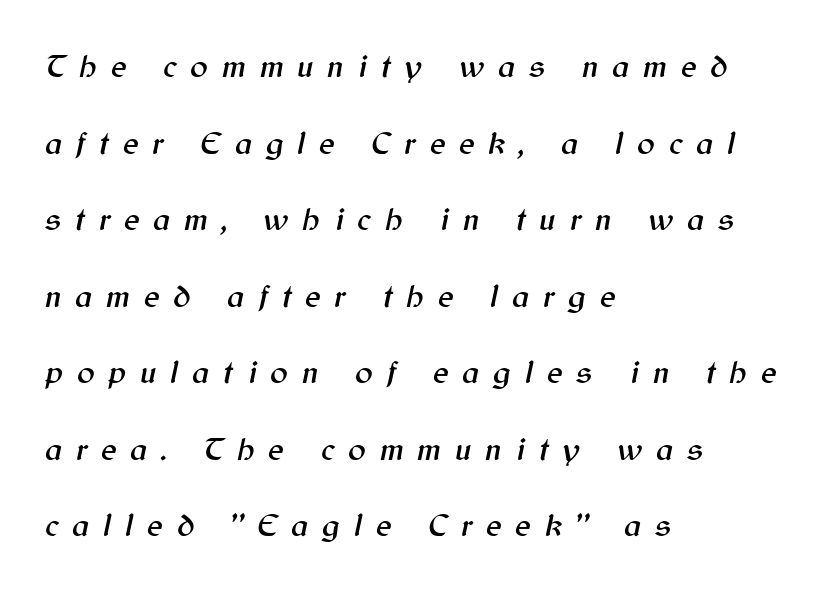
{"italic": "yes", "lean": "right", "slant_degrees": 12, "width": "normal", "stroke_contrast": "medium", "x_height": "medium", "monospaced": "no", "underline": "no", "align": "left", "line_spacing": "loose", "line_spacing_ratio": 2.32, "letter_spacing": "wide", "letter_spacing_em": 0.42, "glyph_px": 33}
